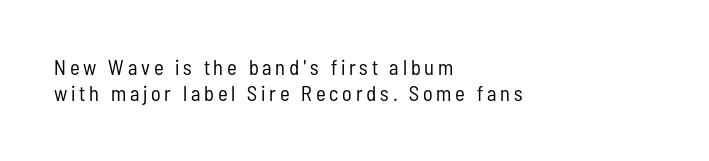
The image shows 21 px text type, upright; set left-aligned, normal line spacing (1.26x), not underlined.
